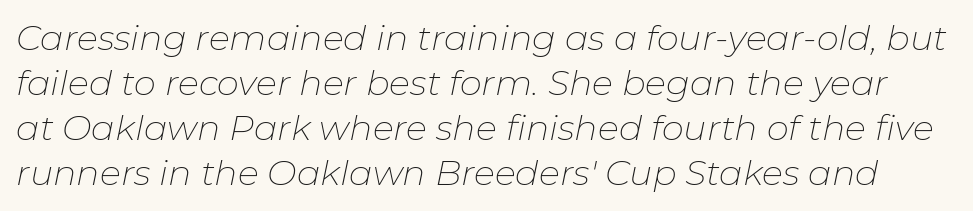
{"italic": "yes", "lean": "right", "slant_degrees": 11, "bold": "no", "weight": "thin", "width": "normal", "stroke_contrast": "low", "x_height": "medium", "monospaced": "no", "underline": "no", "line_spacing": "normal", "line_spacing_ratio": 1.29, "letter_spacing": "normal", "letter_spacing_em": 0.0, "glyph_px": 35}
